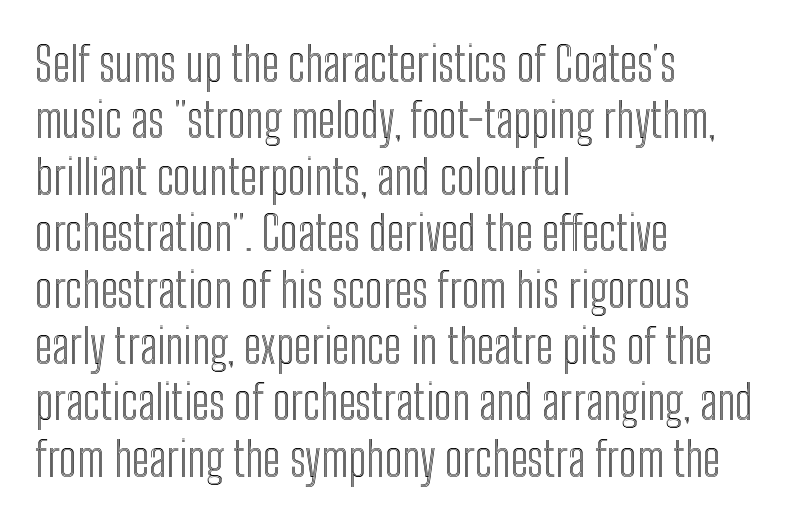
Descenders are the only things crossing below the line. Do the characters align in a grid? No, the font is proportional. There is no visible air inserted between adjacent glyphs. If you drew a ruler down the left edge, every line would touch it. When letters stand straight like this, we call the style roman or upright.
